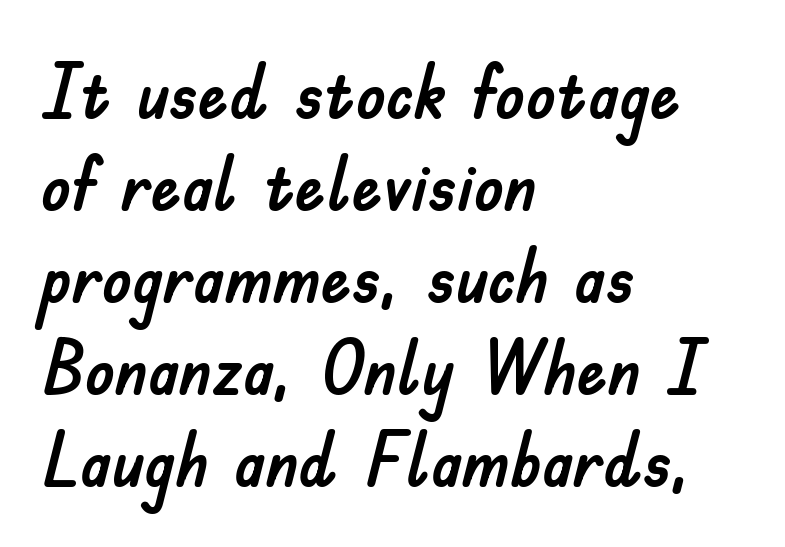
The image shows 76 px sans-serif type; set left-aligned, line spacing 1.21x, normal letter spacing, not underlined; low stroke contrast and a small x-height.
